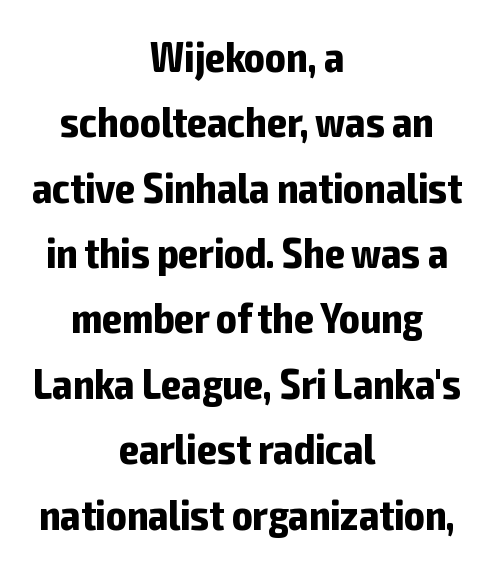
The image shows 43 px bold, condensed sans-serif type, upright; set centered, normal line spacing (1.52x), normal letter spacing, not underlined; low stroke contrast and a medium x-height.
